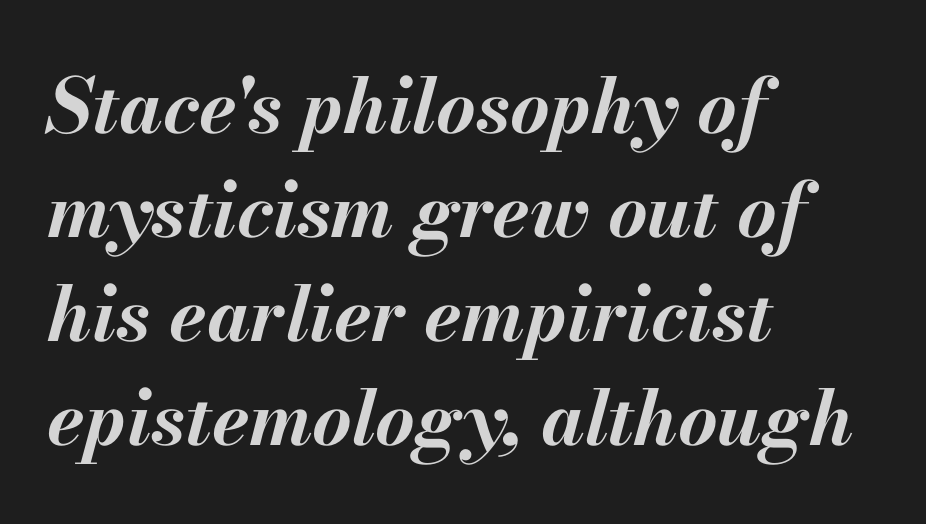
{"italic": "yes", "lean": "right", "slant_degrees": 13, "bold": "yes", "weight": "bold", "width": "normal", "stroke_contrast": "medium", "x_height": "small", "monospaced": "no", "underline": "no", "align": "left", "line_spacing": "normal", "line_spacing_ratio": 1.37, "letter_spacing": "normal", "letter_spacing_em": 0.0, "glyph_px": 76}
